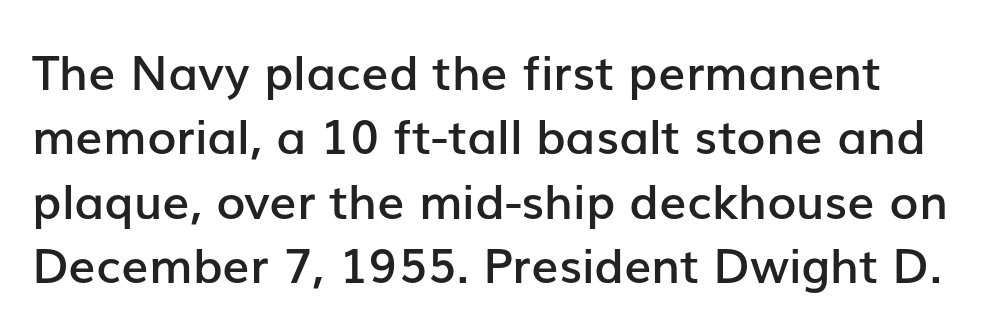
Q: Is the text bold? A: Semi-bold.
Q: Is the text italic (slanted)? A: No, it is upright.
Q: Is the typeface a serif or a sans-serif typeface? A: Sans-serif.
Q: Is the text underlined? A: No.
Q: Is the spacing between letters normal or unusually wide? A: Normal.
Q: Is the spacing between lines tight, normal or loose? A: Normal.
Q: Width (condensed, normal, or wide)? A: Normal.
Q: Stroke contrast? A: Low.
Q: x-height? A: Medium.
Q: Monospaced? A: No.
